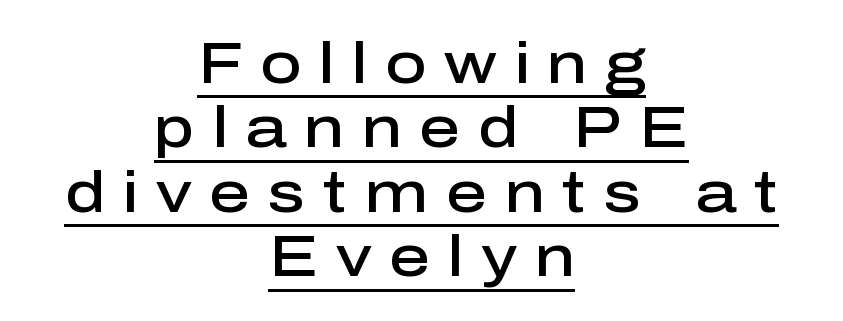
{"serif": "no", "italic": "no", "bold": "semi", "weight": "semibold", "width": "normal", "stroke_contrast": "low", "x_height": "medium", "monospaced": "no", "underline": "yes", "align": "center", "line_spacing": "tight", "line_spacing_ratio": 1.13, "letter_spacing": "wide", "letter_spacing_em": 0.31, "glyph_px": 57}
